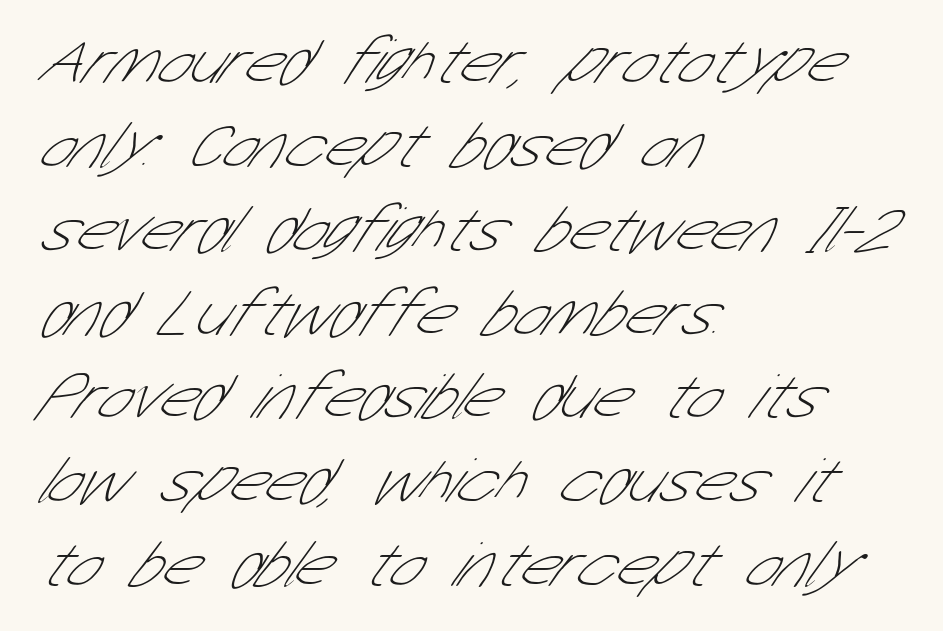
The image shows 65 px thin, condensed sans-serif type; set left-aligned, normal line spacing (1.29x), normal letter spacing, not underlined; low stroke contrast and a medium x-height.
